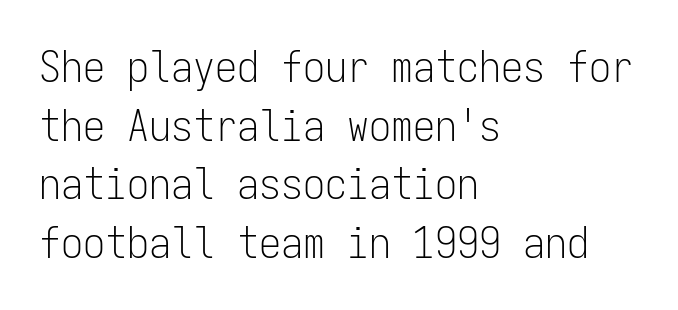
The image shows 44 px light, condensed sans-serif type, upright, monospaced; set left-aligned, normal line spacing (1.33x), normal letter spacing, not underlined; low stroke contrast and a medium x-height.
